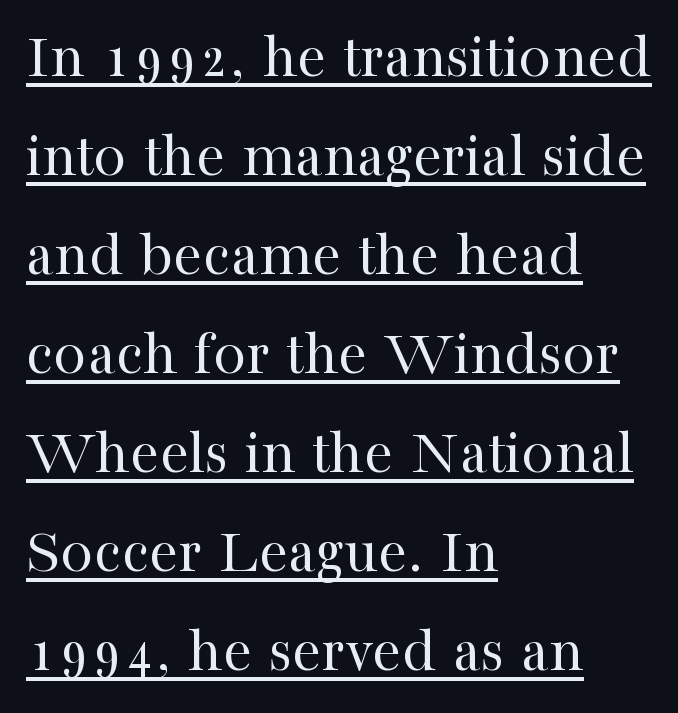
The image shows 66 px regular-weight serif type, upright; set left-aligned, normal line spacing (1.5x), normal letter spacing, underlined; high stroke contrast and a medium x-height.
